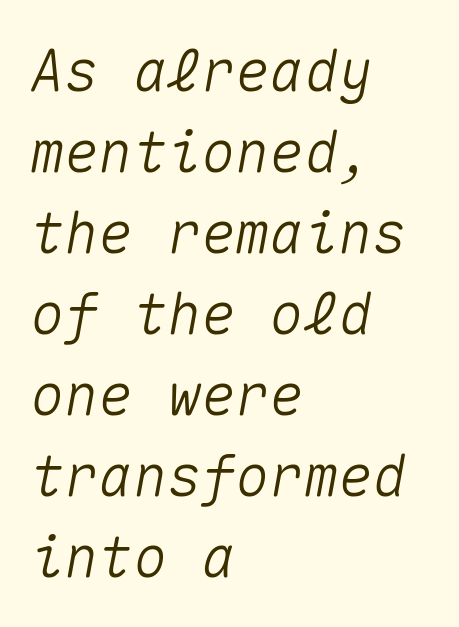
Looks like terminal output: every glyph gets an equal slot. Each line starts at the same left margin while the right side varies. The type is set solid horizontally, with unmodified tracking. Students, observe: this is what conventionally led text looks like.
